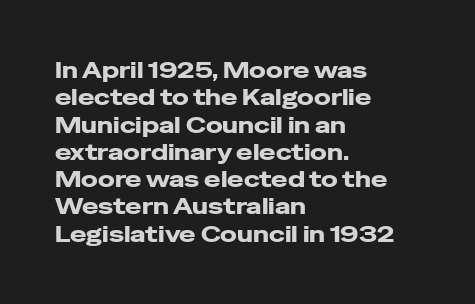
Q: Is the text italic (slanted)? A: No, it is upright.
Q: Is the text underlined? A: No.
Q: How is the paragraph aligned? A: Left-aligned.
Q: Is the spacing between letters normal or unusually wide? A: Normal.
